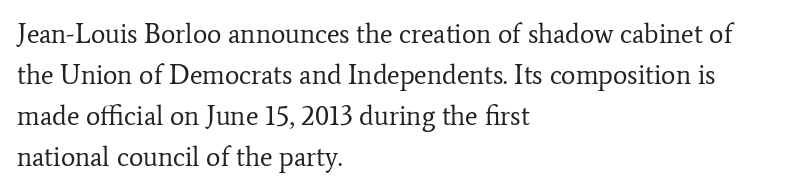
{"italic": "no", "bold": "no", "underline": "no", "align": "left", "line_spacing": "normal", "line_spacing_ratio": 1.52, "letter_spacing": "normal", "letter_spacing_em": 0.0, "glyph_px": 27}
